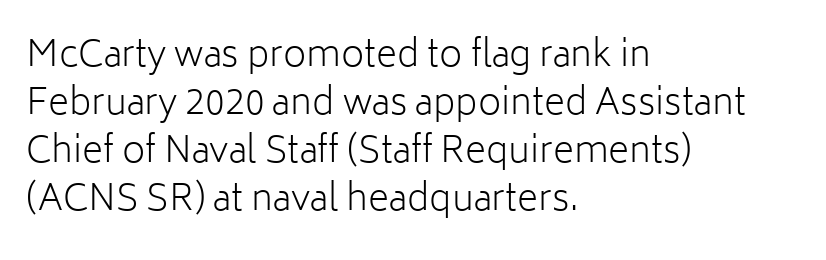
Q: Is the text bold? A: No.
Q: Is the text italic (slanted)? A: No, it is upright.
Q: Is the typeface a serif or a sans-serif typeface? A: Sans-serif.
Q: Is the text underlined? A: No.
Q: How is the paragraph aligned? A: Left-aligned.
Q: Is the spacing between letters normal or unusually wide? A: Normal.
Q: Is the spacing between lines tight, normal or loose? A: Normal.
Q: Width (condensed, normal, or wide)? A: Normal.
Q: Stroke contrast? A: Low.
Q: x-height? A: Medium.
Q: Monospaced? A: No.
